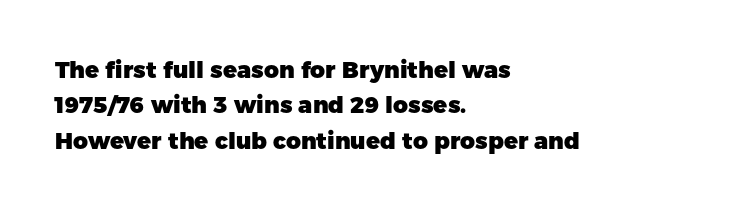
{"italic": "no", "bold": "yes", "underline": "no", "align": "left", "line_spacing": "normal", "line_spacing_ratio": 1.54, "letter_spacing": "normal", "letter_spacing_em": 0.0, "glyph_px": 23}
